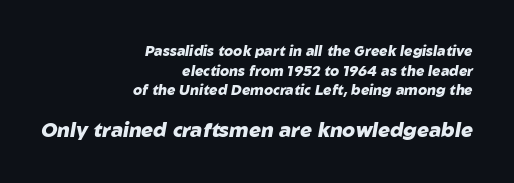
Each line ends at the same right margin while the left side varies. Plenty of ink on the page — the face is bold. Compared with typical paragraphs, the rows here are spaced about the same. No extra tracking has been applied to these lines. The more generous point size was reserved for the lower chunk.
